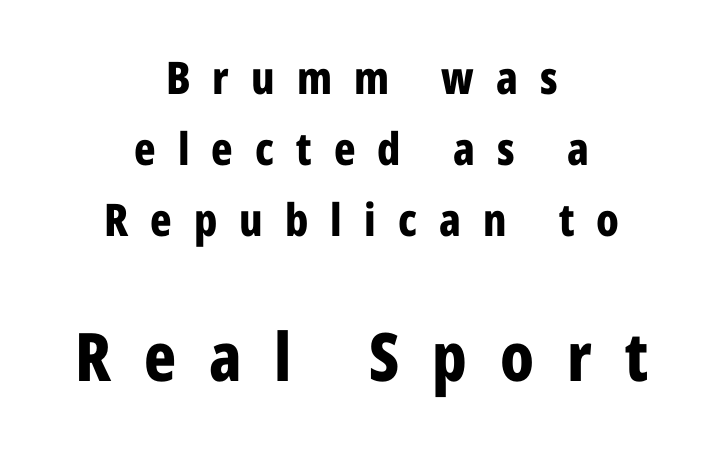
{"serif": "no", "italic": "no", "bold": "yes", "weight": "bold", "width": "condensed", "stroke_contrast": "low", "x_height": "medium", "monospaced": "no", "underline": "no", "align": "center", "line_spacing": "normal", "line_spacing_ratio": 1.58, "letter_spacing": "wide", "letter_spacing_em": 0.49, "larger_block": "second", "size_ratio": 1.49, "glyph_px": 67}
